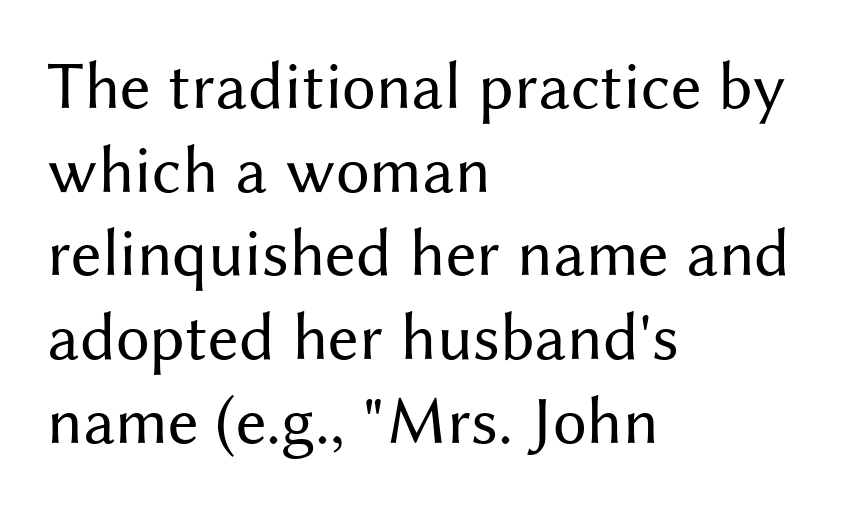
{"serif": "no", "italic": "no", "bold": "no", "weight": "regular", "width": "normal", "stroke_contrast": "medium", "x_height": "medium", "monospaced": "no", "underline": "no", "align": "left", "line_spacing_ratio": 1.23, "letter_spacing": "normal", "letter_spacing_em": 0.0, "glyph_px": 68}
